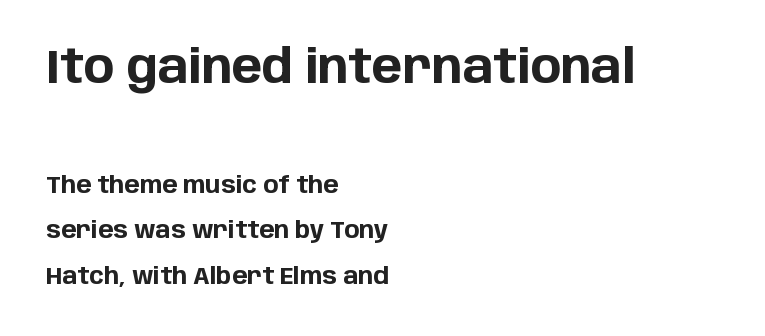
Spacing verdict: proportional, widths tailored to each character. Reading down the column, the eye jumps a long way to each next line. The foot of each line stays bare and open. Two sizes are in play, and the larger belongs to the first block. This sample is left-justified, so line endings fall wherever the words run out. This is roman type, the default non-slanted kind.
